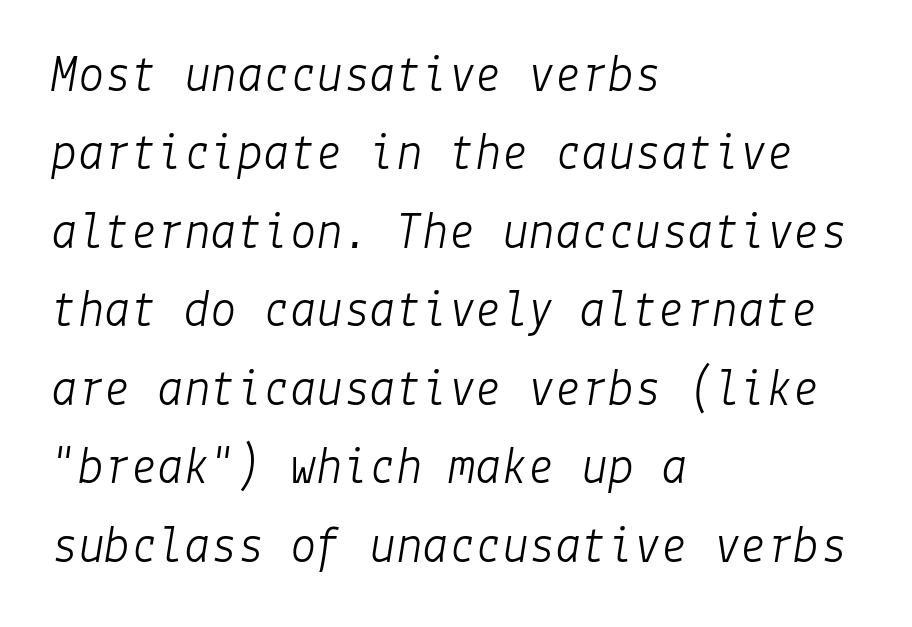
All the whitespace from short lines collects on the right. Quick note: underline off. On a weight scale, this lands at 450 or below. How would I describe the line gaps? Plain and ordinary. A typesetter would call this zero additional tracking. Slant detected: the letters are inclined.
